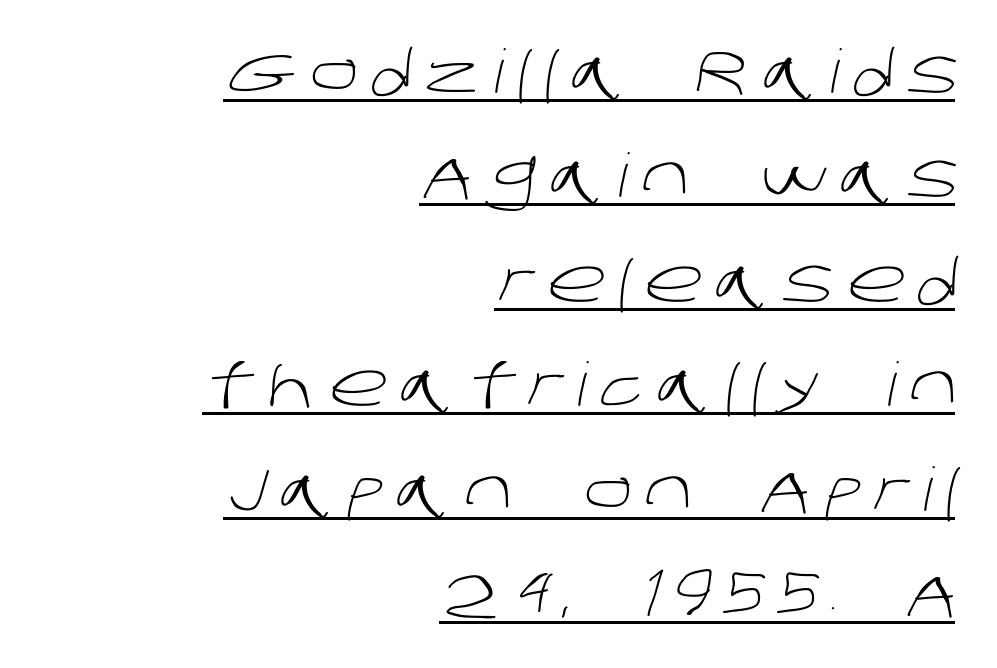
Q: Is the text bold? A: No.
Q: Is the typeface a serif or a sans-serif typeface? A: Sans-serif.
Q: Is the text underlined? A: Yes.
Q: How is the paragraph aligned? A: Right-aligned.
Q: Is the spacing between letters normal or unusually wide? A: Unusually wide.
Q: Width (condensed, normal, or wide)? A: Normal.
Q: Stroke contrast? A: Low.
Q: x-height? A: Large.
Q: Monospaced? A: No.
